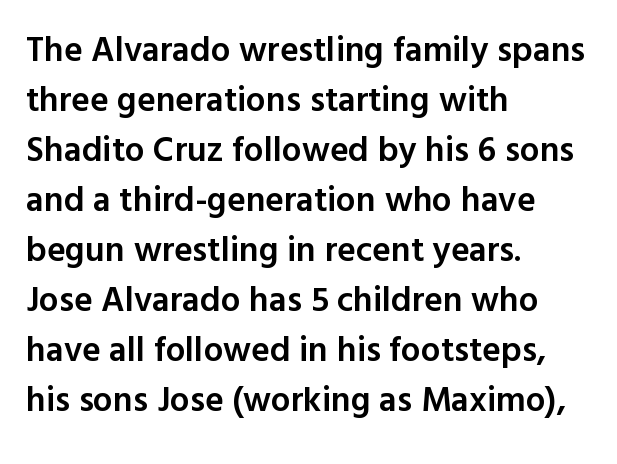
{"serif": "no", "italic": "no", "bold": "semi", "weight": "semibold", "width": "normal", "x_height": "medium", "monospaced": "no", "underline": "no", "align": "left", "line_spacing": "normal", "line_spacing_ratio": 1.43, "letter_spacing": "normal", "letter_spacing_em": 0.0, "glyph_px": 35}
